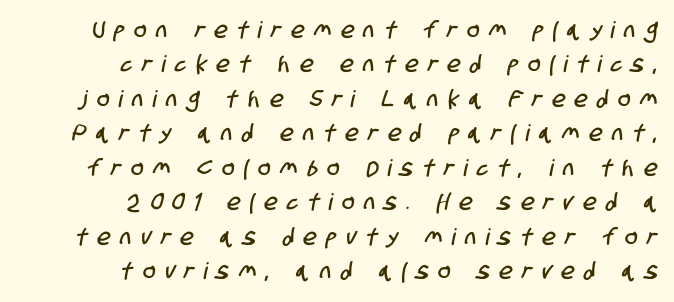
{"underline": "no", "align": "right", "line_spacing": "normal", "line_spacing_ratio": 1.5, "letter_spacing": "wide", "letter_spacing_em": 0.44, "glyph_px": 23}
